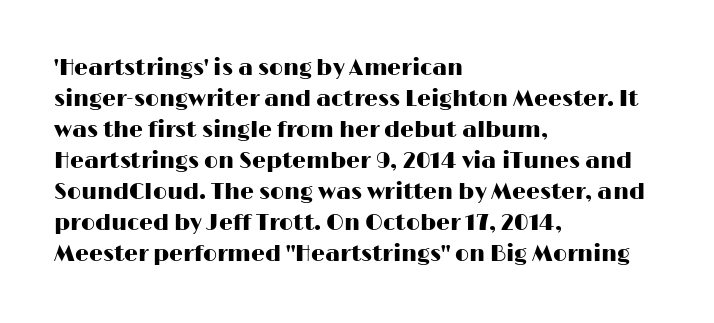
The image shows 22 px text type, upright; set left-aligned, normal line spacing (1.41x), normal letter spacing, not underlined.
